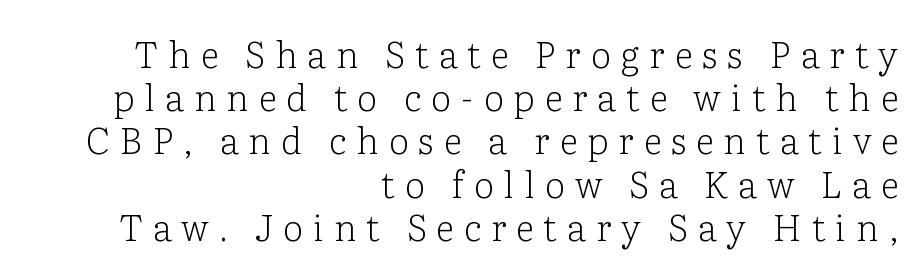
The tracking reads as deliberately expanded to a designer's eye. Teacher's note: observe the even right margin — that is flush-right alignment. The strip under each line holds only bare page. The font's upright variant was chosen for this text. Each letter keeps its own natural width here, so spacing adapts to shape.
